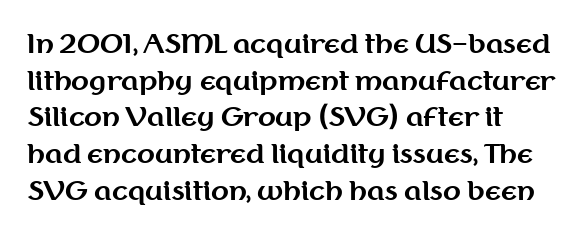
Q: Is the text bold? A: Yes.
Q: Is the text italic (slanted)? A: No, it is upright.
Q: Is the text underlined? A: No.
Q: How is the paragraph aligned? A: Left-aligned.
Q: Is the spacing between letters normal or unusually wide? A: Normal.
Q: Is the spacing between lines tight, normal or loose? A: Normal.
